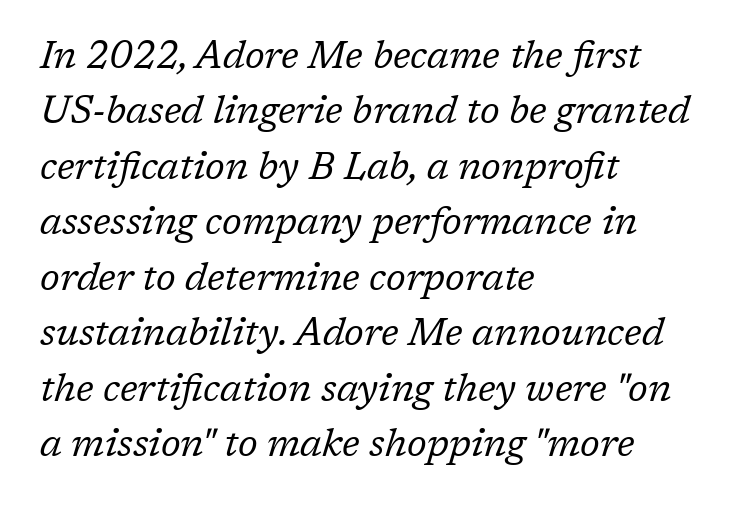
Q: Is the text bold? A: No.
Q: Is the text italic (slanted)? A: Yes, it leans right by about 17 degrees.
Q: Is the typeface a serif or a sans-serif typeface? A: Serif.
Q: Is the text underlined? A: No.
Q: How is the paragraph aligned? A: Left-aligned.
Q: Is the spacing between letters normal or unusually wide? A: Normal.
Q: Is the spacing between lines tight, normal or loose? A: Normal.
Q: Width (condensed, normal, or wide)? A: Normal.
Q: Stroke contrast? A: Low.
Q: x-height? A: Medium.
Q: Monospaced? A: No.
